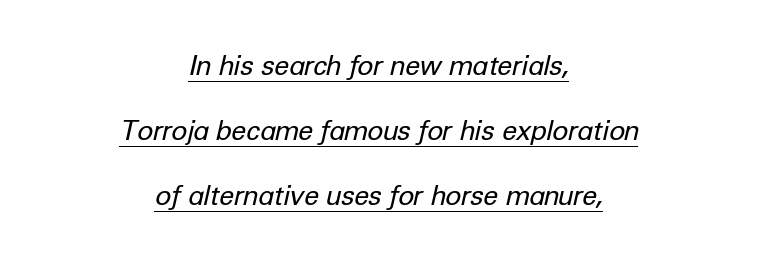
The image shows 27 px text type, italic (leaning right); set centered, loose line spacing (2.41x), normal letter spacing, underlined.
